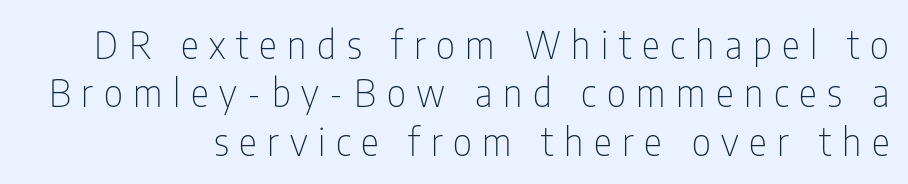
{"serif": "no", "italic": "no", "bold": "no", "weight": "thin", "width": "condensed", "stroke_contrast": "low", "x_height": "medium", "monospaced": "no", "underline": "no", "line_spacing": "normal", "line_spacing_ratio": 1.27, "letter_spacing": "wide", "letter_spacing_em": 0.28, "glyph_px": 38}
